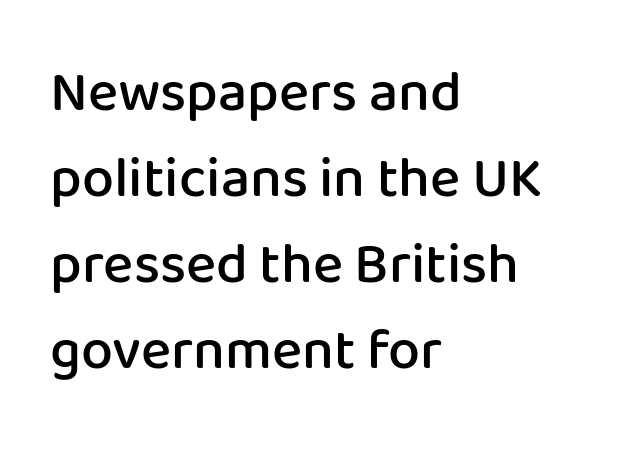
{"serif": "no", "italic": "no", "bold": "semi", "weight": "semibold", "width": "normal", "stroke_contrast": "low", "x_height": "medium", "monospaced": "no", "underline": "no", "align": "left", "line_spacing": "normal", "line_spacing_ratio": 1.51, "letter_spacing": "normal", "letter_spacing_em": 0.0, "glyph_px": 57}
